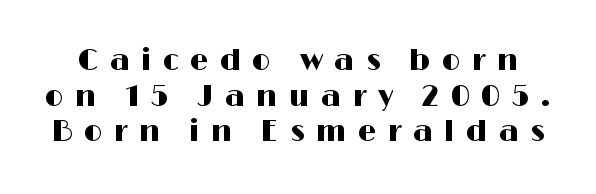
{"serif": "no", "italic": "no", "width": "wide", "stroke_contrast": "high", "x_height": "medium", "monospaced": "no", "underline": "no", "line_spacing_ratio": 1.23, "letter_spacing": "wide", "letter_spacing_em": 0.39, "glyph_px": 29}
